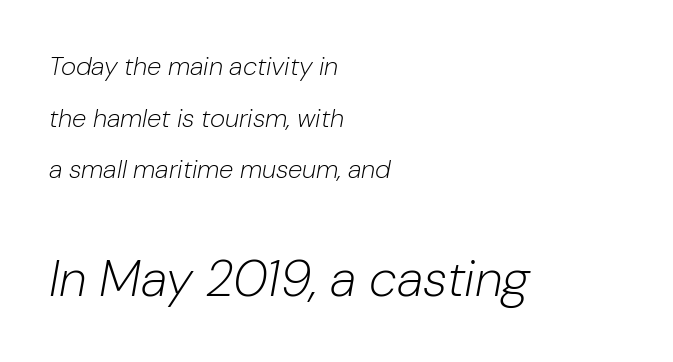
{"italic": "yes", "lean": "right", "slant_degrees": 10, "bold": "no", "weight": "light", "width": "normal", "stroke_contrast": "low", "x_height": "medium", "monospaced": "no", "underline": "no", "align": "left", "line_spacing": "loose", "line_spacing_ratio": 1.99, "letter_spacing": "normal", "letter_spacing_em": 0.0, "larger_block": "second", "size_ratio": 1.96, "glyph_px": 51}
